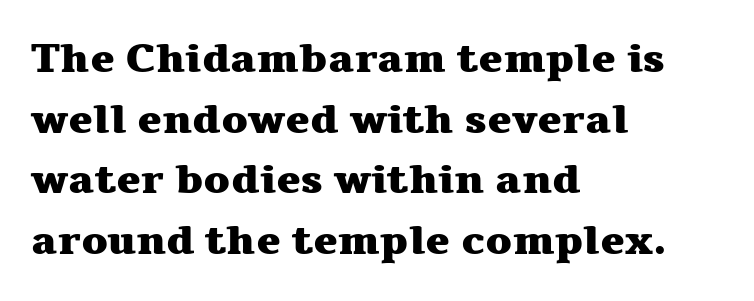
{"serif": "yes", "italic": "no", "bold": "yes", "weight": "heavy", "width": "wide", "stroke_contrast": "medium", "x_height": "medium", "monospaced": "no", "underline": "no", "align": "left", "line_spacing": "normal", "line_spacing_ratio": 1.48, "letter_spacing": "normal", "letter_spacing_em": 0.0, "glyph_px": 41}
